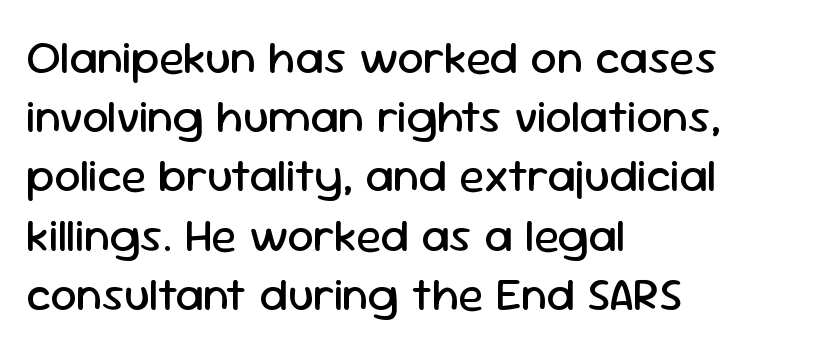
Standard letterfit; no display-style spreading of the glyphs. Type style note: lacks serifs. A quiet, ordinary-to-light weight characterises the typeface. The letters advance in unequal steps, a hallmark of proportional type. Beneath every word, the page is bare.
